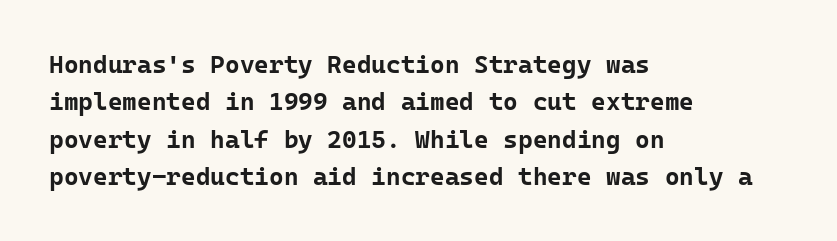
Baseline-to-baseline distance is the conventional proportion of letter height. The typesetter chose a ragged-right arrangement here. The zone under the glyphs is completely vacant. Typesetter's note: full bold, strokes at maximum text heaviness. In terms of posture, this sample is upright. The horizontal fit of the characters is conventional and even.
